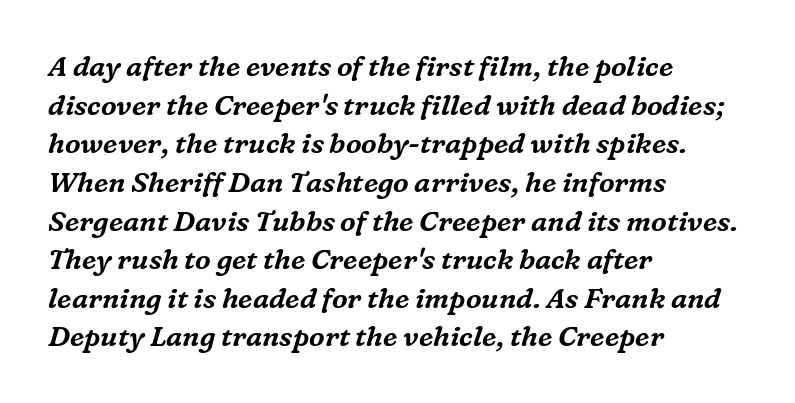
Q: Is the text italic (slanted)? A: Yes, it leans right by about 16 degrees.
Q: Is the typeface a serif or a sans-serif typeface? A: Serif.
Q: Is the text underlined? A: No.
Q: How is the paragraph aligned? A: Left-aligned.
Q: Is the spacing between letters normal or unusually wide? A: Normal.
Q: Is the spacing between lines tight, normal or loose? A: Normal.
Q: Width (condensed, normal, or wide)? A: Normal.
Q: Stroke contrast? A: Medium.
Q: x-height? A: Medium.
Q: Monospaced? A: No.
